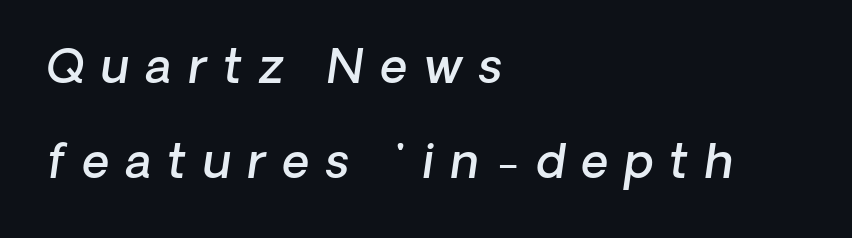
Q: Is the text bold? A: Semi-bold.
Q: Is the text italic (slanted)? A: Yes, it leans right by about 8 degrees.
Q: Is the text underlined? A: No.
Q: How is the paragraph aligned? A: Left-aligned.
Q: Is the spacing between letters normal or unusually wide? A: Unusually wide.
Q: Is the spacing between lines tight, normal or loose? A: Loose.
Q: Width (condensed, normal, or wide)? A: Normal.
Q: Stroke contrast? A: Low.
Q: x-height? A: Medium.
Q: Monospaced? A: No.
